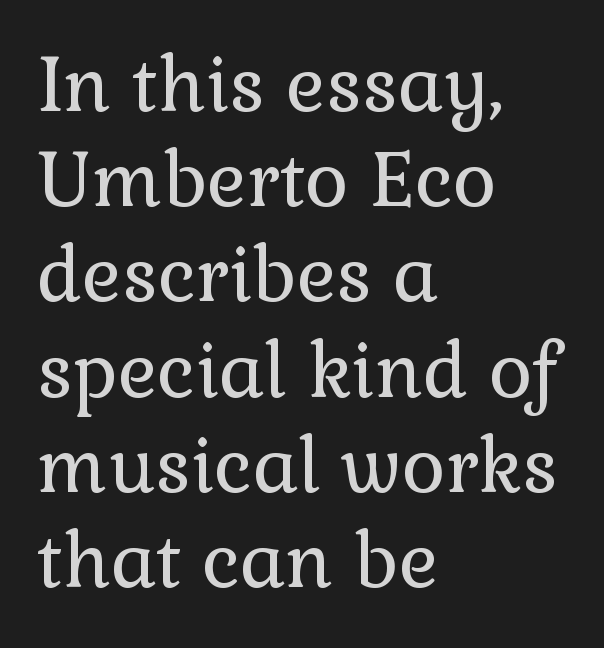
{"serif": "yes", "italic": "no", "bold": "no", "weight": "regular", "width": "normal", "stroke_contrast": "low", "x_height": "medium", "monospaced": "no", "underline": "no", "align": "left", "line_spacing": "normal", "line_spacing_ratio": 1.27, "letter_spacing": "normal", "letter_spacing_em": 0.0, "glyph_px": 75}
